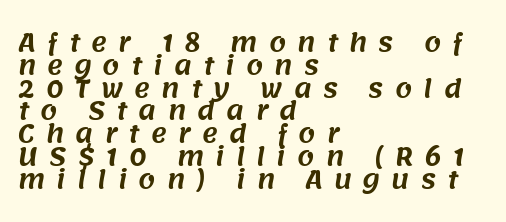
Baseline-to-baseline distance is barely more than the letter height. Which margin do the lines hug? The left one — the right edge is uneven. Short note: letters widely spaced. Check the space under the baseline: it is left empty.
